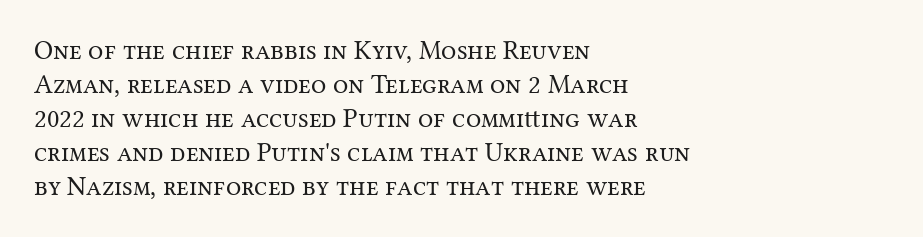
Vertically, the passage feels balanced, rows spaced as you'd expect. The strip under each line holds only bare page. Weight: in the light-to-regular range. Glyph-to-glyph distance matches everyday printed text.
